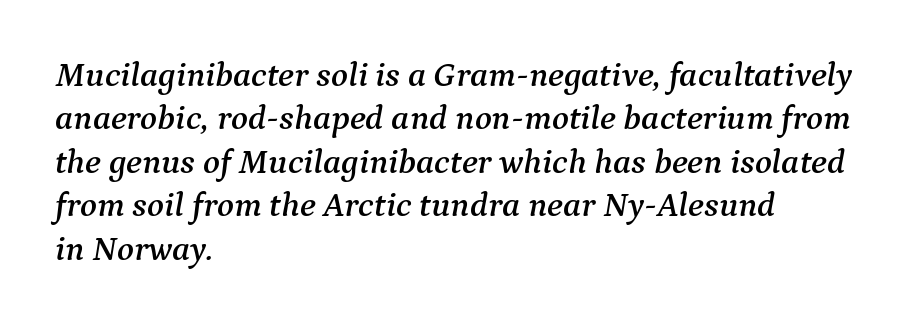
Q: Is the text italic (slanted)? A: Yes, it leans right by about 9 degrees.
Q: Is the typeface a serif or a sans-serif typeface? A: Serif.
Q: Is the text underlined? A: No.
Q: How is the paragraph aligned? A: Left-aligned.
Q: Is the spacing between letters normal or unusually wide? A: Normal.
Q: Width (condensed, normal, or wide)? A: Normal.
Q: Stroke contrast? A: Medium.
Q: x-height? A: Medium.
Q: Monospaced? A: No.
